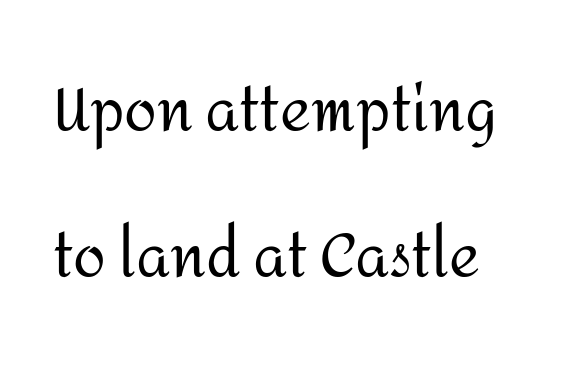
Bold? No — there's no thickening of the strokes. Bare-footed words on every line. The rendering shows plain stroke endings on the letterforms — a sans-serif design. Here the designer chose a conventional face with non-uniform glyph widths.
